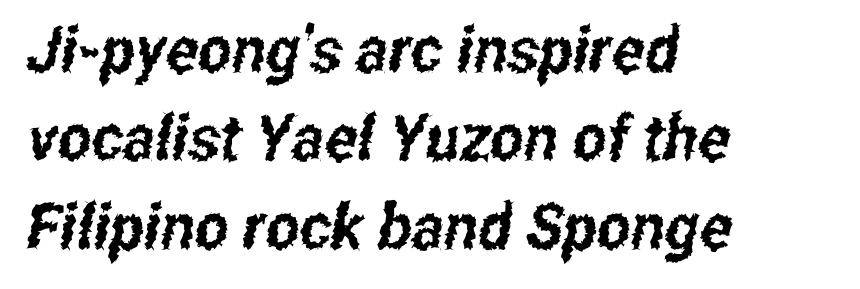
{"serif": "no", "width": "condensed", "stroke_contrast": "low", "x_height": "medium", "monospaced": "no", "underline": "no", "align": "left", "line_spacing": "normal", "line_spacing_ratio": 1.38, "letter_spacing": "normal", "letter_spacing_em": 0.0, "glyph_px": 64}
